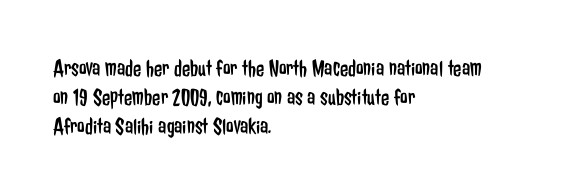
The strokes carry an ordinary text weight at most. Default kerning and tracking; the words read as compact shapes. The gap between lines stays unmarked. Does the lettering tilt? It doesn't — this is upright.
